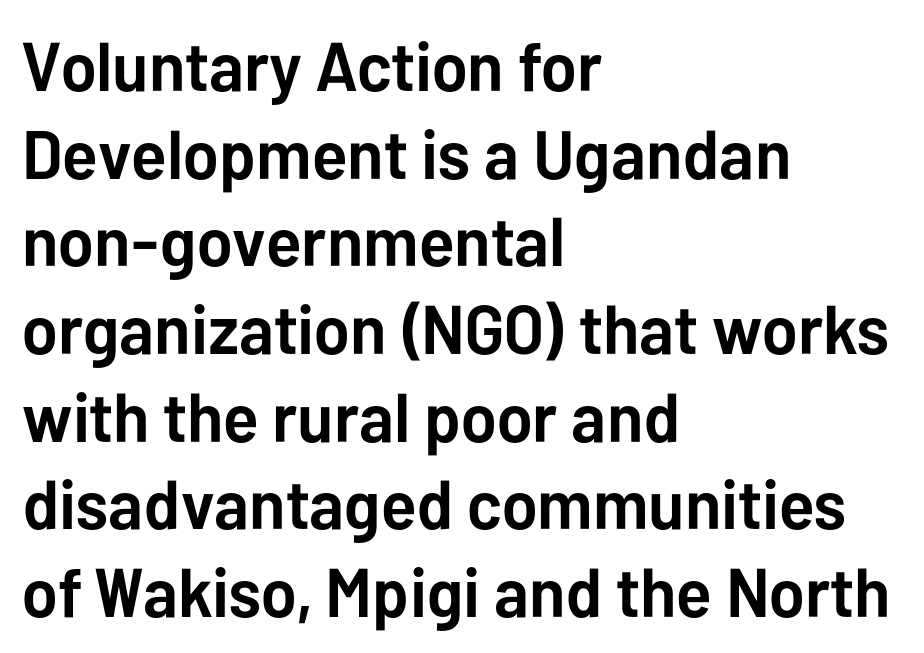
Compared with typical body copy, the letter spacing here is the same. Rendered with straight, roman letterforms. This sample has the flowing, uneven cadence of proportional lettering. Caption: bold face, heavy strokes.
